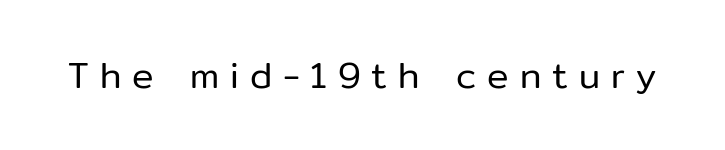
{"serif": "no", "italic": "no", "bold": "no", "weight": "regular", "width": "normal", "stroke_contrast": "low", "x_height": "medium", "monospaced": "no", "underline": "no", "letter_spacing": "wide", "letter_spacing_em": 0.3, "glyph_px": 36}
